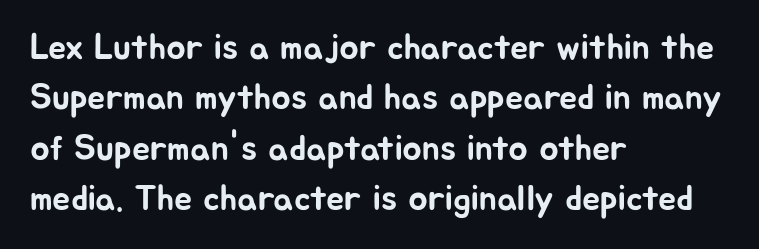
The image shows 36 px sans-serif type, upright; set left-aligned, normal line spacing (1.4x), normal letter spacing, not underlined; low stroke contrast and a medium x-height.
